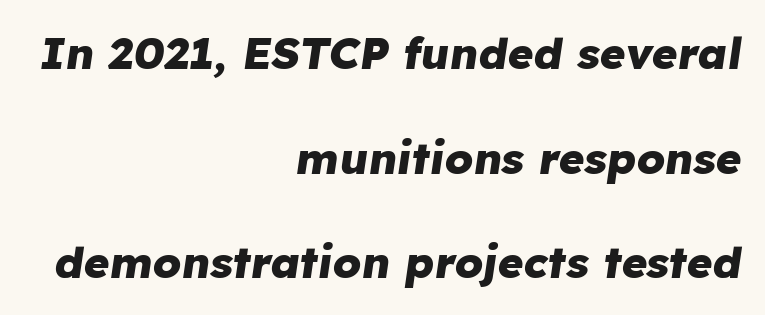
Anything drawn beneath the words? Only blank space. Slanted lettering throughout. The rendering anchors every line to the right-hand side. Spacing verdict: proportional, widths tailored to each character. The tracking reads as untouched default to a designer's eye.
